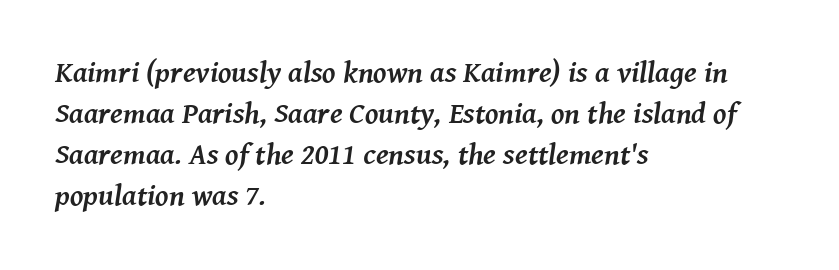
Here the designer chose a conventional face with non-uniform glyph widths. Emphasis by weight is at full strength: bold. An italicized treatment has been applied to the whole sample. The space directly below the letters is spotless. Is the block centered? No — it sits flush against the left margin.
